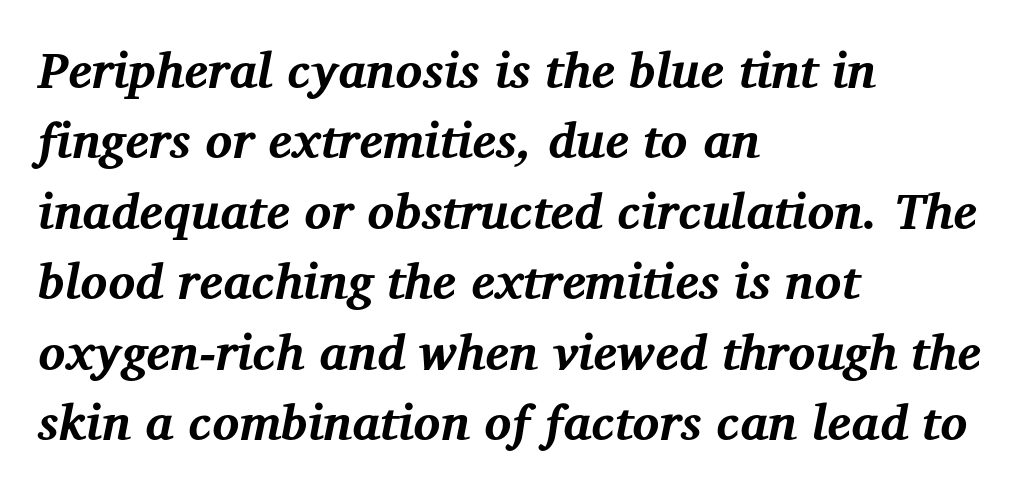
Is this a sans? No — the strokes have serifs. Looks like regular typesetting: each glyph gets only the width it needs. Any mark beneath the type? The region is blank. Students, note that the glyphs here touch the page at normal intervals.
